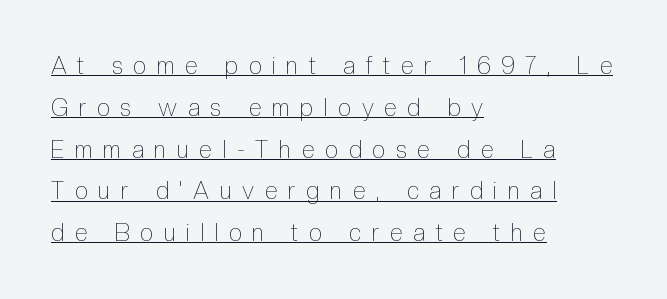
Q: Is the text bold? A: No.
Q: Is the text italic (slanted)? A: No, it is upright.
Q: Is the text underlined? A: Yes.
Q: How is the paragraph aligned? A: Left-aligned.
Q: Is the spacing between letters normal or unusually wide? A: Unusually wide.
